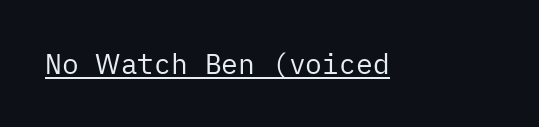
Q: Is the text bold? A: No.
Q: Is the text italic (slanted)? A: No, it is upright.
Q: Is the typeface a serif or a sans-serif typeface? A: Sans-serif.
Q: Is the text underlined? A: Yes.
Q: Is the spacing between letters normal or unusually wide? A: Normal.
Q: Width (condensed, normal, or wide)? A: Normal.
Q: Stroke contrast? A: Low.
Q: x-height? A: Medium.
